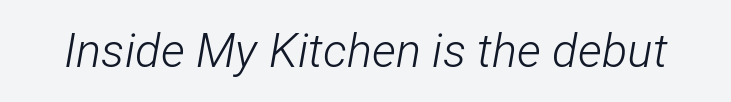
The letters look calm and open, with moderate or lighter stems. Quick note: italic. Is the letter spacing exaggerated? No — it looks like the ordinary default. Each letter keeps its own natural width here, so spacing adapts to shape. Check under the words: just untouched page.
